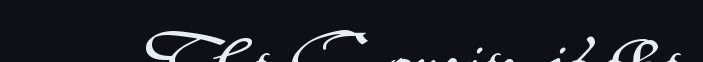
Q: Is the text italic (slanted)? A: Yes.
Q: Is the typeface a serif or a sans-serif typeface? A: Sans-serif.
Q: Is the text underlined? A: Yes.
Q: Is the spacing between letters normal or unusually wide? A: Normal.
Q: Width (condensed, normal, or wide)? A: Wide.
Q: Stroke contrast? A: Medium.
Q: x-height? A: Small.
Q: Monospaced? A: No.
